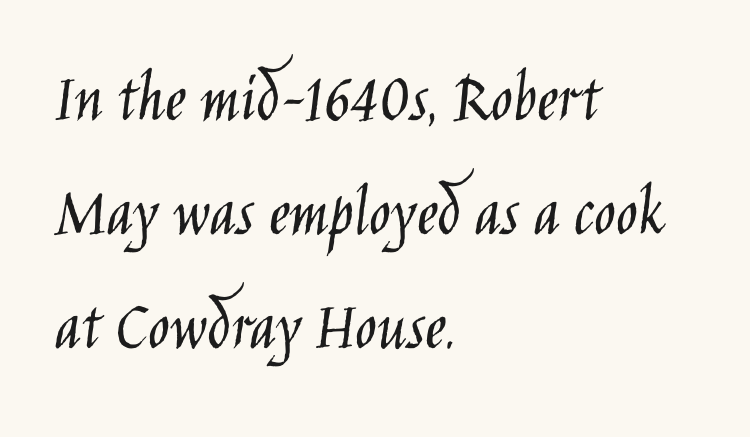
{"serif": "no", "bold": "no", "weight": "light", "width": "condensed", "stroke_contrast": "low", "x_height": "large", "monospaced": "no", "underline": "no", "align": "left", "line_spacing": "normal", "line_spacing_ratio": 1.58, "letter_spacing": "normal", "letter_spacing_em": 0.0, "glyph_px": 72}
